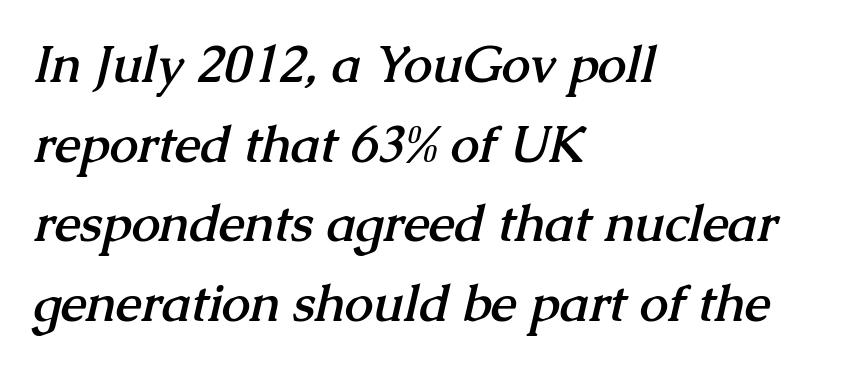
Q: Is the text bold? A: Yes.
Q: Is the typeface a serif or a sans-serif typeface? A: Serif.
Q: Is the text underlined? A: No.
Q: How is the paragraph aligned? A: Left-aligned.
Q: Is the spacing between letters normal or unusually wide? A: Normal.
Q: Is the spacing between lines tight, normal or loose? A: Normal.
Q: Width (condensed, normal, or wide)? A: Normal.
Q: Stroke contrast? A: Medium.
Q: x-height? A: Medium.
Q: Monospaced? A: No.
